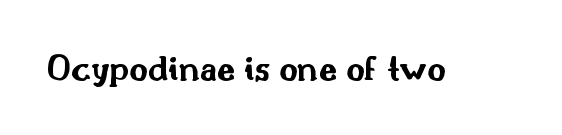
The image shows 36 px bold, wide sans-serif type, upright; set normal letter spacing, not underlined; medium stroke contrast and a small x-height.
